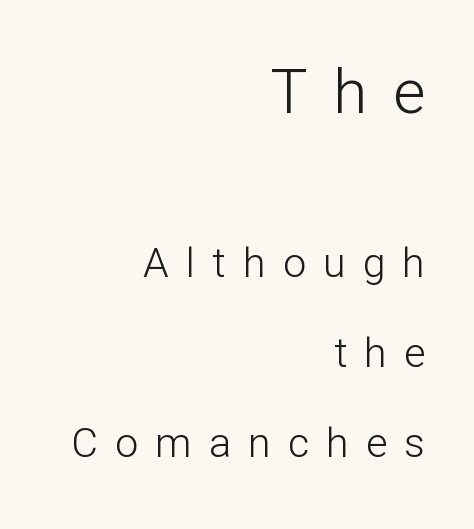
{"serif": "no", "italic": "no", "bold": "no", "weight": "light", "width": "normal", "stroke_contrast": "low", "x_height": "medium", "monospaced": "no", "underline": "no", "align": "right", "line_spacing": "loose", "line_spacing_ratio": 2.19, "letter_spacing": "wide", "letter_spacing_em": 0.42, "larger_block": "first", "size_ratio": 1.51, "glyph_px": 62}
